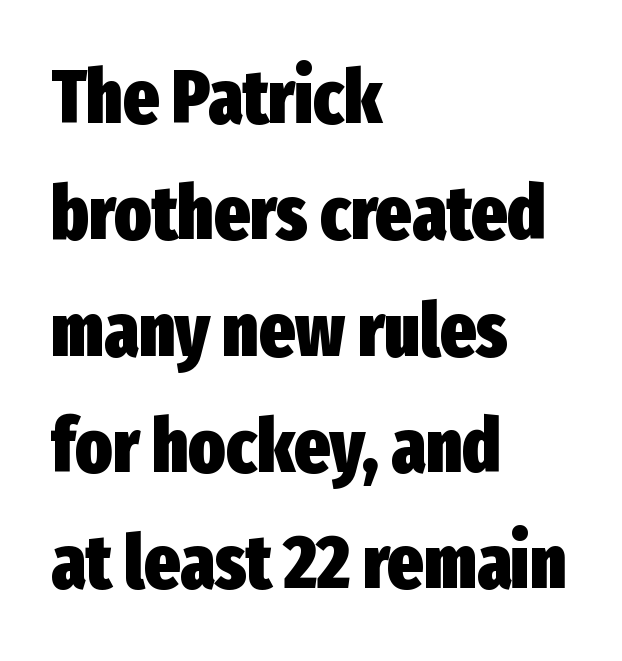
Character widths vary here, with narrow letters taking less room than wide ones. A full-strength bold gives these letters their thick strokes. Leading: standard. The lettering holds an erect, upright posture throughout. Line beginnings align vertically; line endings do not. The designer went with a sans here, leaving each stem footless.
